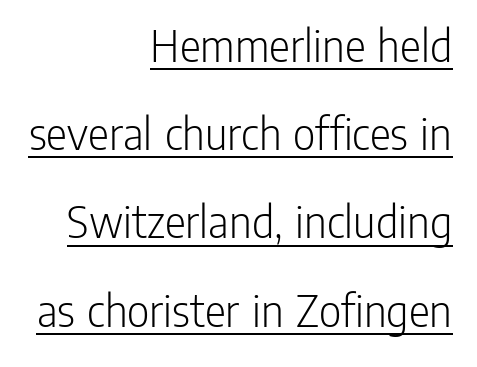
The image shows 49 px light, condensed sans-serif type, upright; set right-aligned, line spacing 1.8x, normal letter spacing, underlined; low stroke contrast and a medium x-height.
